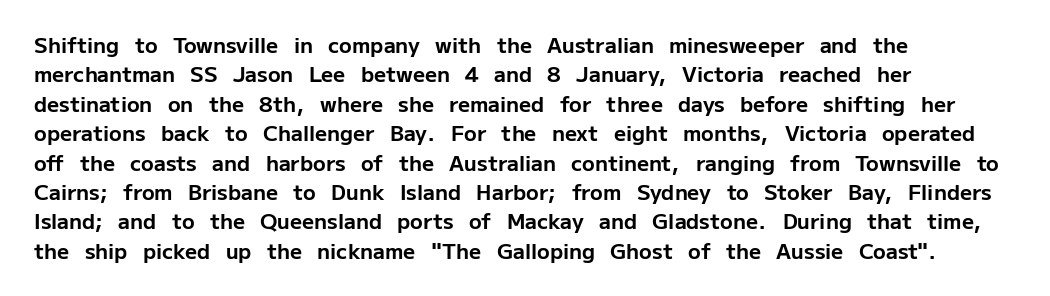
{"italic": "no", "bold": "yes", "underline": "no", "align": "left", "line_spacing": "normal", "line_spacing_ratio": 1.4, "letter_spacing": "normal", "letter_spacing_em": 0.0, "glyph_px": 21}
